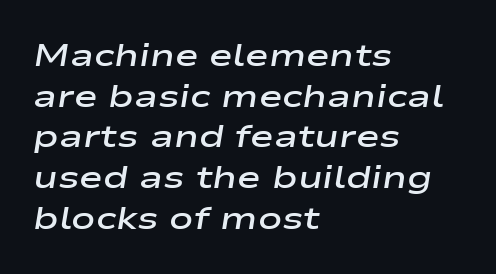
The image shows 32 px semibold, wide type, italic (leaning right); set left-aligned, normal line spacing (1.27x), normal letter spacing, not underlined; low stroke contrast and a medium x-height.
